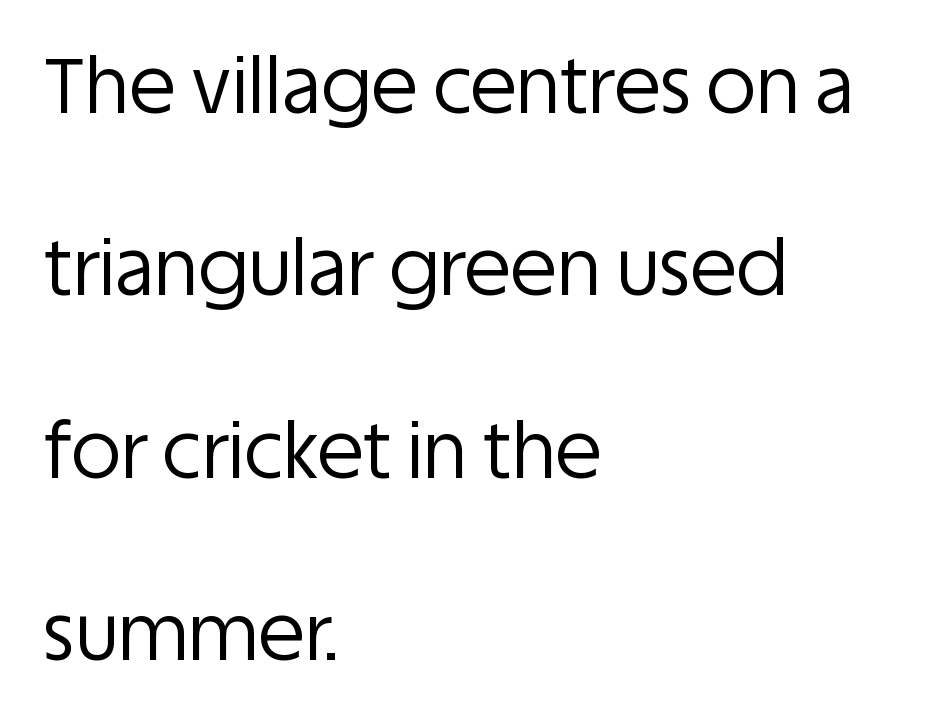
Decoration check: the copy has no underline. Style check: upright. You could fit nearly another row in the gap between these rows. The passage shown has conventional tracking throughout.
